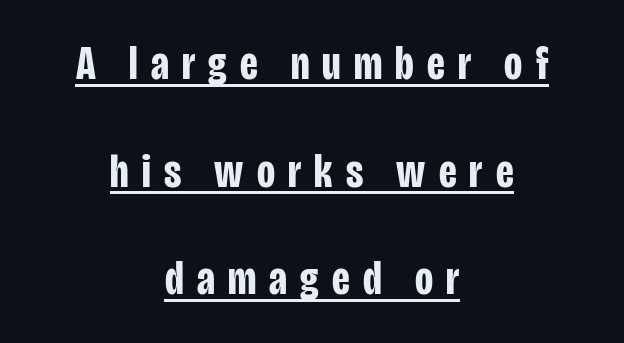
{"serif": "no", "italic": "no", "bold": "yes", "weight": "bold", "width": "condensed", "stroke_contrast": "low", "x_height": "large", "monospaced": "no", "underline": "yes", "align": "center", "line_spacing": "loose", "line_spacing_ratio": 2.29, "letter_spacing": "wide", "letter_spacing_em": 0.28, "glyph_px": 47}
